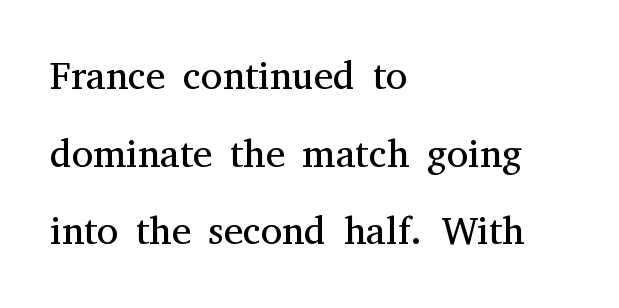
Each letter keeps its own natural width here, so spacing adapts to shape. The rendering uses a large line-height, opening up the rows. Nothing heavy about these letters — not bold at all. The font's upright variant was chosen for this text. Nobody drew a line under any word here.
